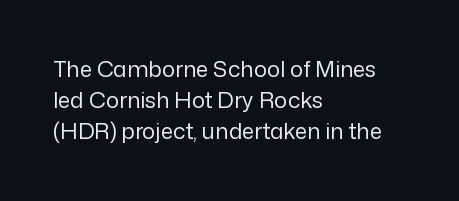
{"italic": "no", "bold": "no", "underline": "no", "align": "left", "line_spacing": "normal", "line_spacing_ratio": 1.42, "letter_spacing": "normal", "letter_spacing_em": 0.0, "glyph_px": 22}
